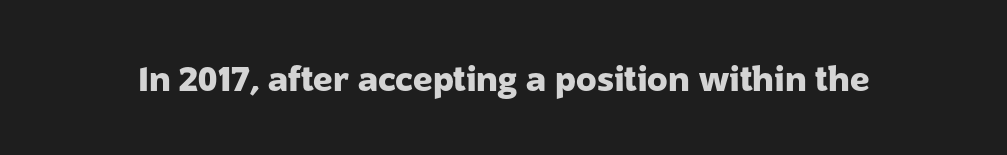
Q: Is the text bold? A: Yes.
Q: Is the text italic (slanted)? A: No, it is upright.
Q: Is the typeface a serif or a sans-serif typeface? A: Sans-serif.
Q: Is the text underlined? A: No.
Q: Is the spacing between letters normal or unusually wide? A: Normal.
Q: Width (condensed, normal, or wide)? A: Normal.
Q: Stroke contrast? A: Low.
Q: x-height? A: Medium.
Q: Monospaced? A: No.
